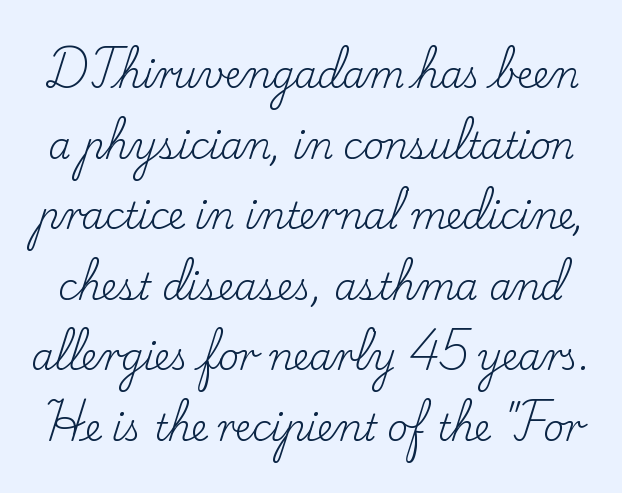
Q: Is the text bold? A: No.
Q: Is the text italic (slanted)? A: Yes.
Q: Is the typeface a serif or a sans-serif typeface? A: Serif.
Q: Is the text underlined? A: No.
Q: Is the spacing between letters normal or unusually wide? A: Normal.
Q: Is the spacing between lines tight, normal or loose? A: Loose.
Q: Width (condensed, normal, or wide)? A: Normal.
Q: Stroke contrast? A: Low.
Q: x-height? A: Small.
Q: Monospaced? A: No.
